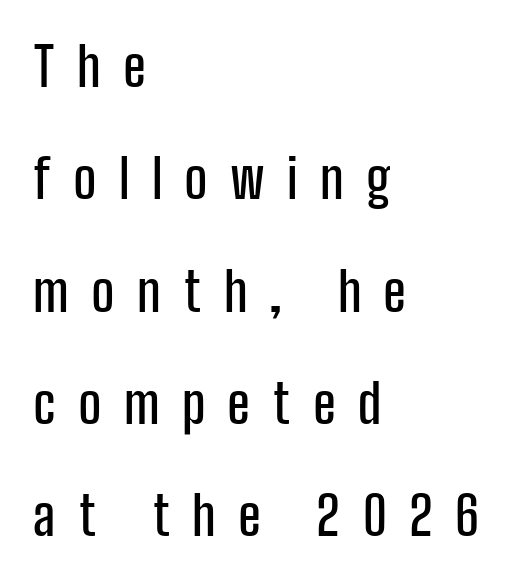
{"serif": "no", "italic": "no", "width": "condensed", "stroke_contrast": "low", "x_height": "medium", "monospaced": "no", "underline": "no", "align": "left", "line_spacing": "loose", "line_spacing_ratio": 2.08, "letter_spacing": "wide", "letter_spacing_em": 0.41, "glyph_px": 54}
